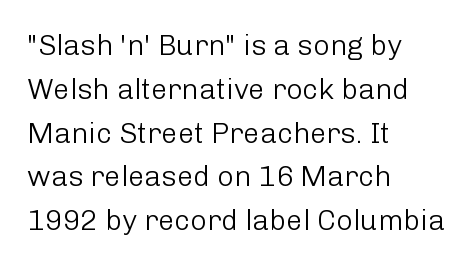
The image shows 29 px light sans-serif type, upright; set left-aligned, normal line spacing (1.51x), normal letter spacing, not underlined; low stroke contrast and a medium x-height.
